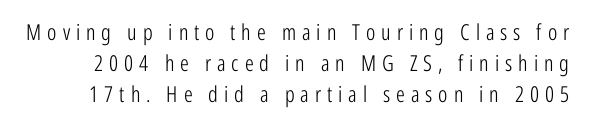
{"italic": "no", "bold": "no", "underline": "no", "line_spacing": "normal", "line_spacing_ratio": 1.42, "letter_spacing": "wide", "letter_spacing_em": 0.27, "glyph_px": 22}
